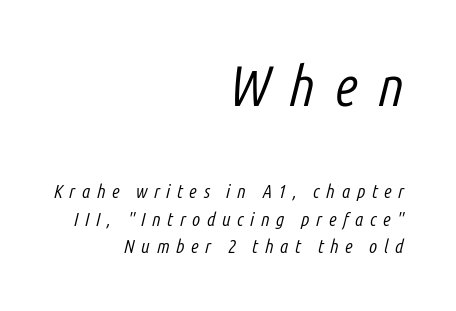
{"italic": "yes", "lean": "right", "slant_degrees": 14, "bold": "no", "weight": "light", "width": "condensed", "stroke_contrast": "low", "x_height": "medium", "monospaced": "no", "underline": "no", "align": "right", "line_spacing": "normal", "line_spacing_ratio": 1.45, "letter_spacing": "wide", "letter_spacing_em": 0.34, "larger_block": "first", "size_ratio": 3.0, "glyph_px": 57}
